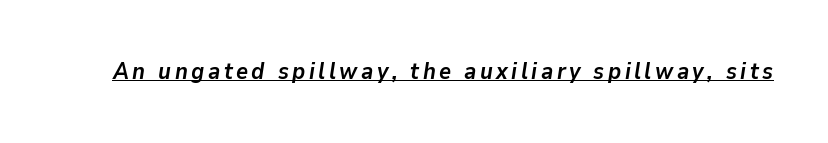
The image shows 23 px bold type, italic (leaning right); set underlined.
